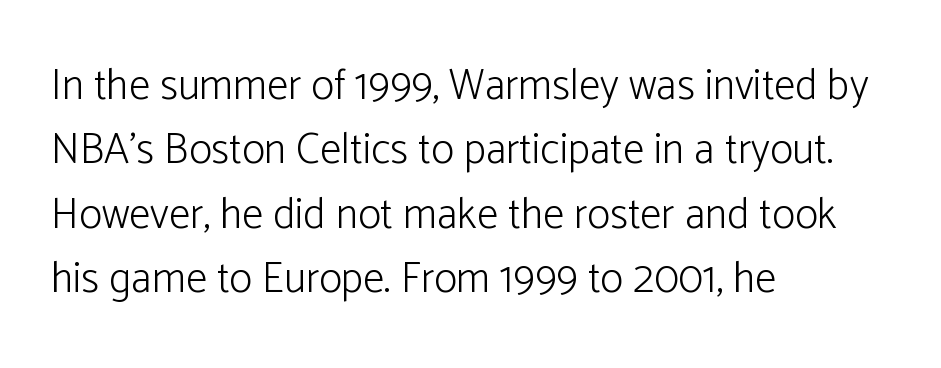
{"serif": "no", "italic": "no", "bold": "no", "weight": "light", "width": "normal", "stroke_contrast": "low", "x_height": "medium", "monospaced": "no", "underline": "no", "align": "left", "line_spacing": "normal", "line_spacing_ratio": 1.5, "letter_spacing": "normal", "letter_spacing_em": 0.0, "glyph_px": 43}
